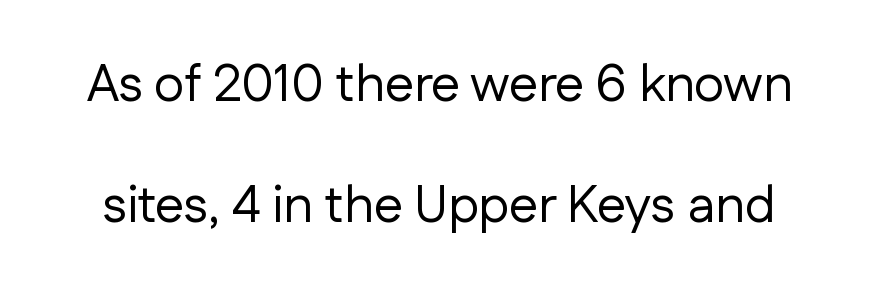
{"serif": "no", "italic": "no", "bold": "no", "weight": "regular", "width": "normal", "stroke_contrast": "low", "x_height": "medium", "monospaced": "no", "underline": "no", "line_spacing": "loose", "line_spacing_ratio": 2.32, "letter_spacing": "normal", "letter_spacing_em": 0.0, "glyph_px": 52}
